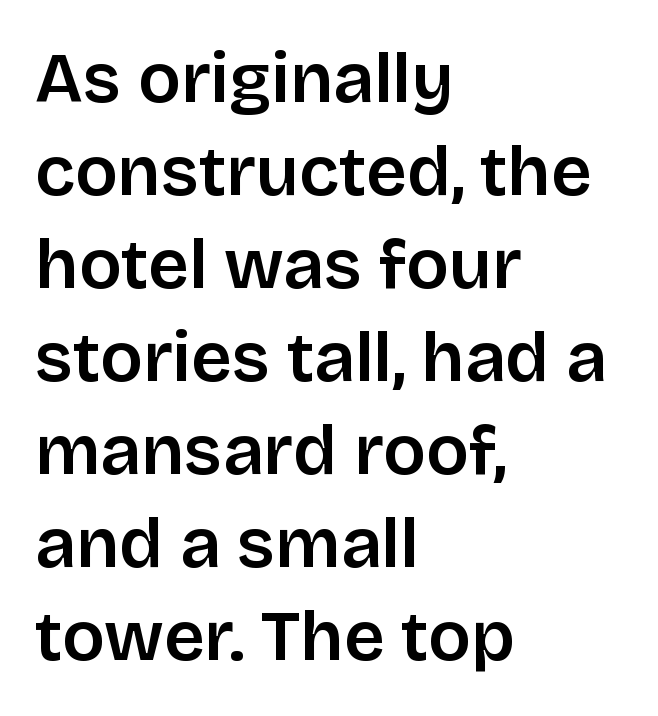
{"serif": "no", "italic": "no", "width": "normal", "stroke_contrast": "low", "x_height": "large", "monospaced": "no", "underline": "no", "align": "left", "line_spacing": "normal", "line_spacing_ratio": 1.31, "letter_spacing": "normal", "letter_spacing_em": 0.0, "glyph_px": 71}
